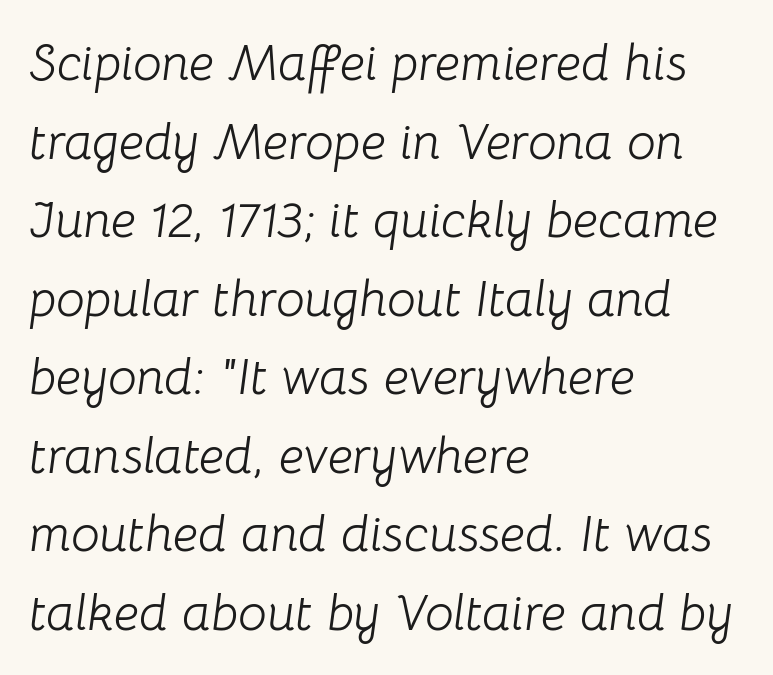
Q: Is the text bold? A: No.
Q: Is the text italic (slanted)? A: Yes, it leans right by about 8 degrees.
Q: Is the text underlined? A: No.
Q: How is the paragraph aligned? A: Left-aligned.
Q: Is the spacing between letters normal or unusually wide? A: Normal.
Q: Is the spacing between lines tight, normal or loose? A: Normal.
Q: Width (condensed, normal, or wide)? A: Normal.
Q: Stroke contrast? A: Low.
Q: x-height? A: Medium.
Q: Monospaced? A: No.
